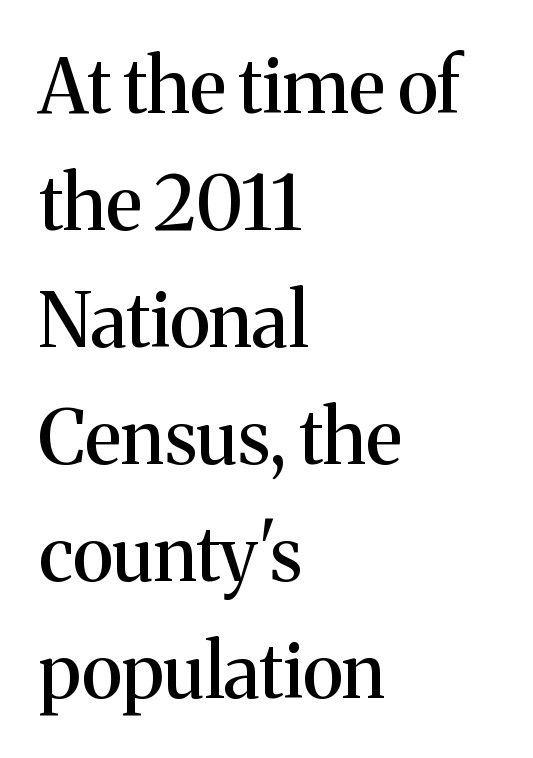
The image shows 75 px serif type, upright; set left-aligned, normal line spacing (1.56x), normal letter spacing, not underlined; medium stroke contrast and a medium x-height.
